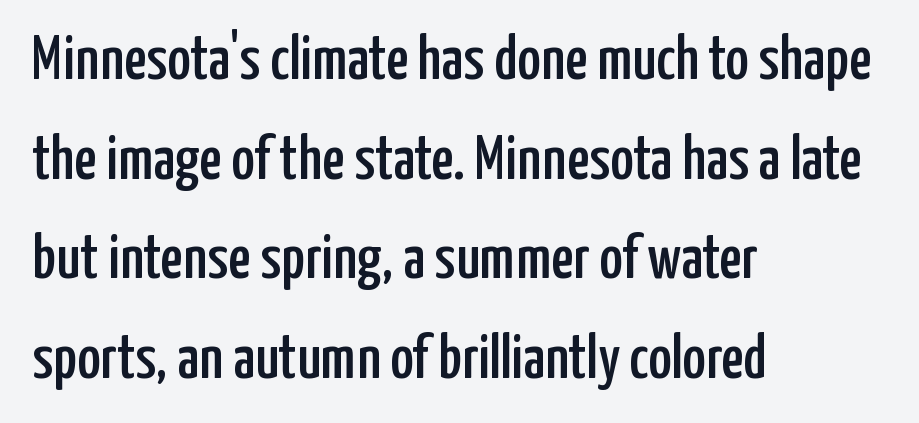
Q: Is the text italic (slanted)? A: No, it is upright.
Q: Is the typeface a serif or a sans-serif typeface? A: Sans-serif.
Q: Is the text underlined? A: No.
Q: How is the paragraph aligned? A: Left-aligned.
Q: Is the spacing between letters normal or unusually wide? A: Normal.
Q: Is the spacing between lines tight, normal or loose? A: Normal.
Q: Width (condensed, normal, or wide)? A: Condensed.
Q: Stroke contrast? A: Low.
Q: x-height? A: Medium.
Q: Monospaced? A: No.
